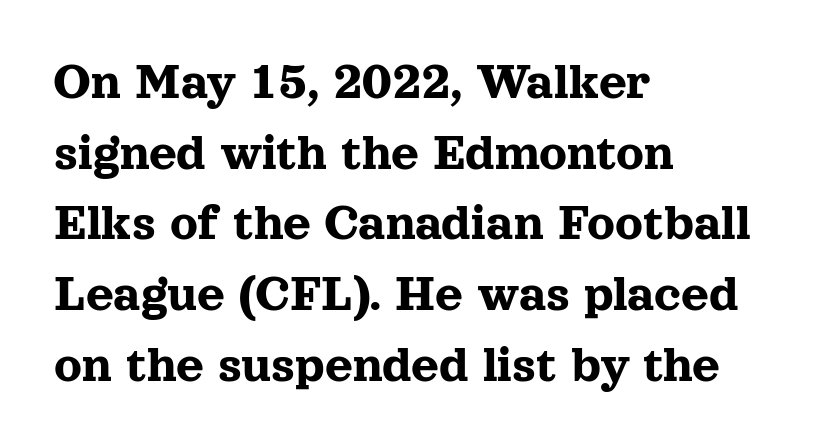
Little horizontal feet cap the strokes, marking this as serif type. These lines are set flush left with a ragged right edge. Think of a printed novel: that variable character pitch is what you see here. These lines keep a tight, regular rhythm from letter to letter. The lettering holds an erect, upright posture throughout. Honestly, there is no underline to notice here at all.
